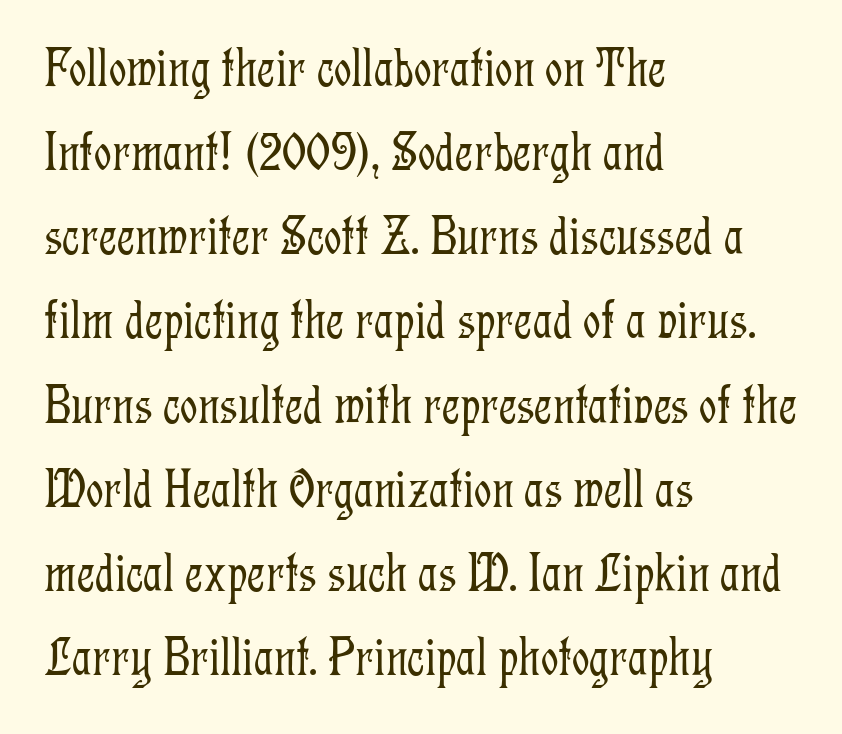
The image shows 55 px light, condensed serif type, upright; set left-aligned, normal line spacing (1.53x), normal letter spacing, not underlined; low stroke contrast and a medium x-height.
